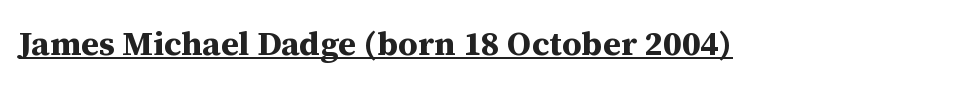
Spacing verdict: proportional, widths tailored to each character. Nobody touched the tracking dial on this one. These words are printed bold, with thick strokes throughout. Caption: lettering with a line underneath.
